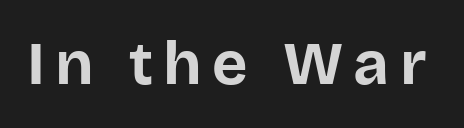
Q: Is the text bold? A: Yes.
Q: Is the text italic (slanted)? A: No, it is upright.
Q: Is the typeface a serif or a sans-serif typeface? A: Sans-serif.
Q: Is the text underlined? A: No.
Q: Width (condensed, normal, or wide)? A: Normal.
Q: Stroke contrast? A: Low.
Q: x-height? A: Large.
Q: Monospaced? A: No.
